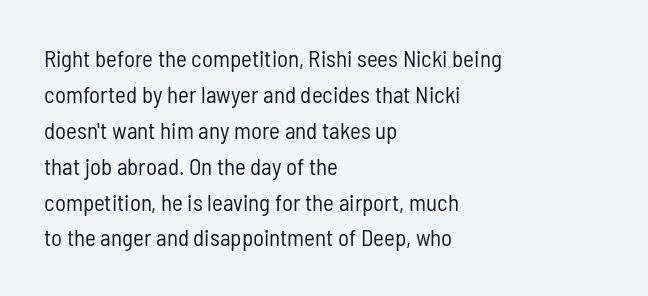
The image shows 23 px text type, upright; set left-aligned, normal line spacing (1.56x), normal letter spacing, not underlined.
